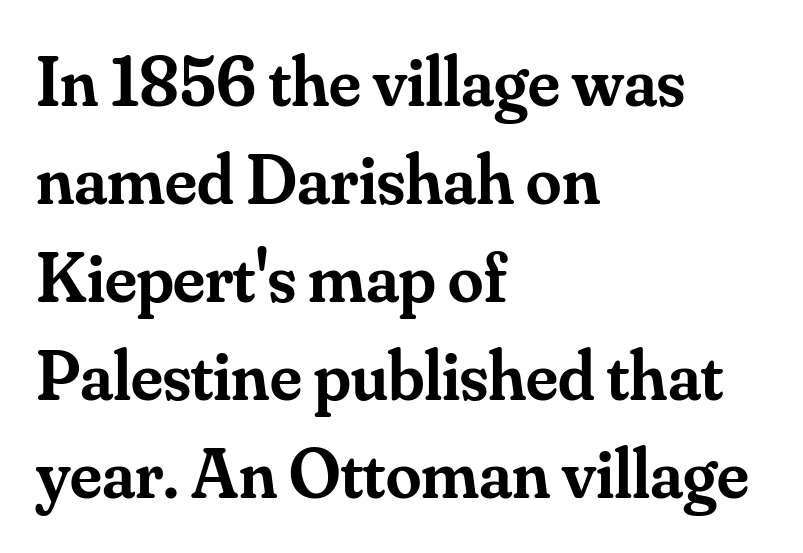
Q: Is the text bold? A: Semi-bold.
Q: Is the text italic (slanted)? A: No, it is upright.
Q: Is the typeface a serif or a sans-serif typeface? A: Serif.
Q: Is the text underlined? A: No.
Q: How is the paragraph aligned? A: Left-aligned.
Q: Is the spacing between letters normal or unusually wide? A: Normal.
Q: Is the spacing between lines tight, normal or loose? A: Normal.
Q: Width (condensed, normal, or wide)? A: Normal.
Q: Stroke contrast? A: Medium.
Q: x-height? A: Small.
Q: Monospaced? A: No.
